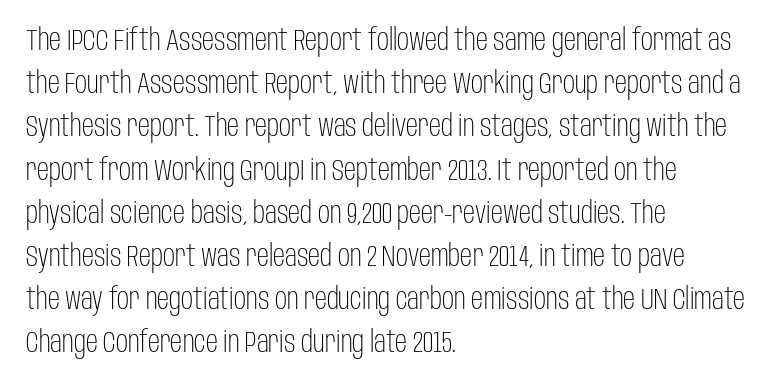
The image shows 30 px light, condensed sans-serif type, upright; set left-aligned, normal line spacing (1.44x), normal letter spacing, not underlined; low stroke contrast and a large x-height.
